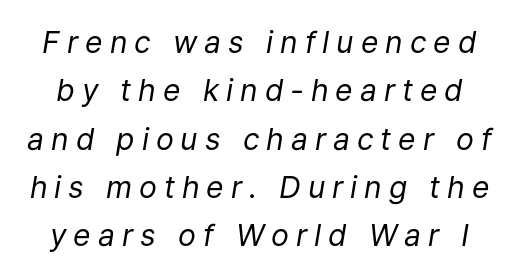
Q: Is the text bold? A: No.
Q: Is the text italic (slanted)? A: Yes, it leans right by about 9 degrees.
Q: Is the text underlined? A: No.
Q: Is the spacing between letters normal or unusually wide? A: Unusually wide.
Q: Is the spacing between lines tight, normal or loose? A: Normal.
Q: Width (condensed, normal, or wide)? A: Normal.
Q: Stroke contrast? A: Low.
Q: x-height? A: Medium.
Q: Monospaced? A: No.
